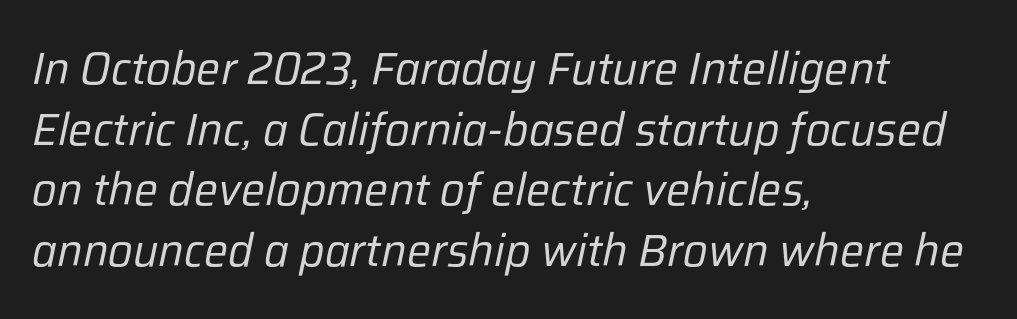
{"italic": "yes", "lean": "right", "slant_degrees": 12, "bold": "no", "weight": "regular", "width": "normal", "stroke_contrast": "low", "x_height": "medium", "monospaced": "no", "underline": "no", "align": "left", "line_spacing": "normal", "line_spacing_ratio": 1.35, "letter_spacing": "normal", "letter_spacing_em": 0.0, "glyph_px": 45}
